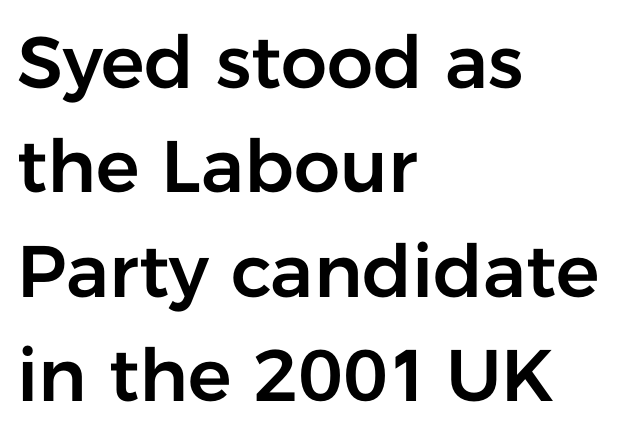
Spacing between characters is what you'd get straight out of the box. In CSS terms this would be text-align: left. Is this a fixed-width face? No — the glyphs have proportional, varying widths. Has an underline been added? It has not. Does the type have serifs? No, each stem ends abruptly.
